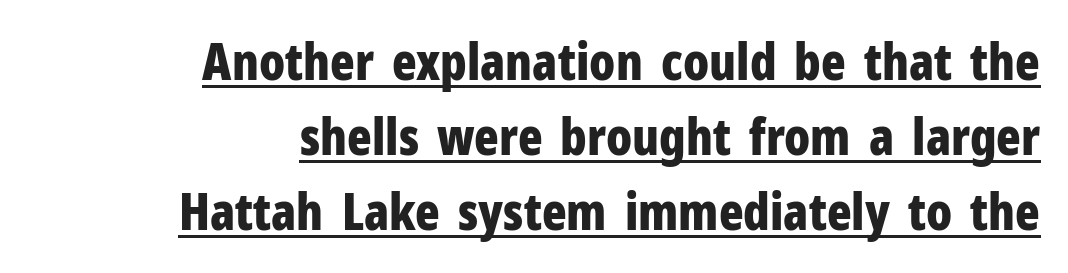
Quick note: interline space is typical. The letters sit at their default tracking, neither squeezed nor spread. You could not count columns in this text — the font is proportionally spaced. Every row of glyphs terminates at an identical x-position on the right. A baseline rule has been typeset under these characters.
